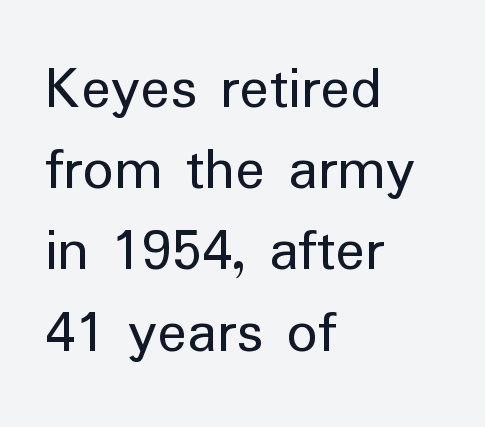
The image shows 62 px regular-weight sans-serif type, upright; set left-aligned, normal line spacing (1.31x), normal letter spacing, not underlined; low stroke contrast and a medium x-height.
